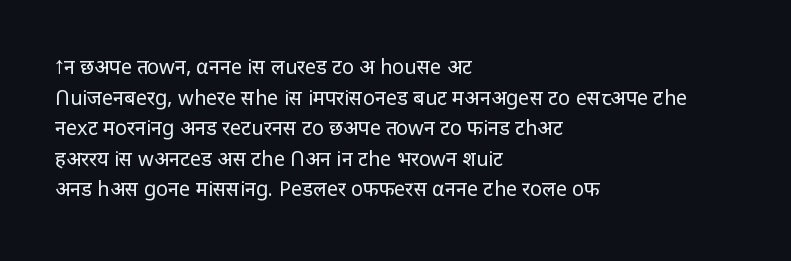
The image shows 20 px text type, upright; set left-aligned, normal line spacing (1.53x), normal letter spacing, not underlined.
